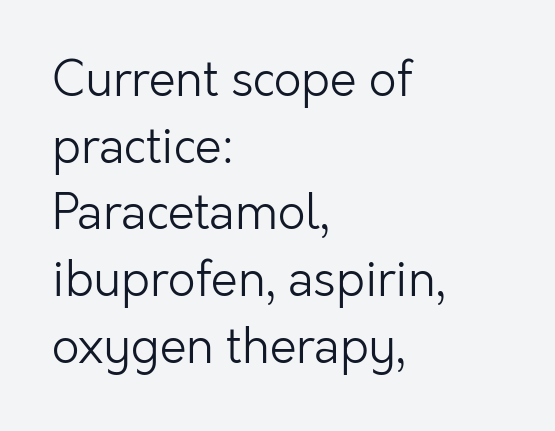
{"serif": "no", "italic": "no", "bold": "no", "weight": "light", "width": "normal", "stroke_contrast": "low", "x_height": "medium", "monospaced": "no", "underline": "no", "align": "left", "line_spacing": "normal", "line_spacing_ratio": 1.39, "letter_spacing": "normal", "letter_spacing_em": 0.0, "glyph_px": 48}
